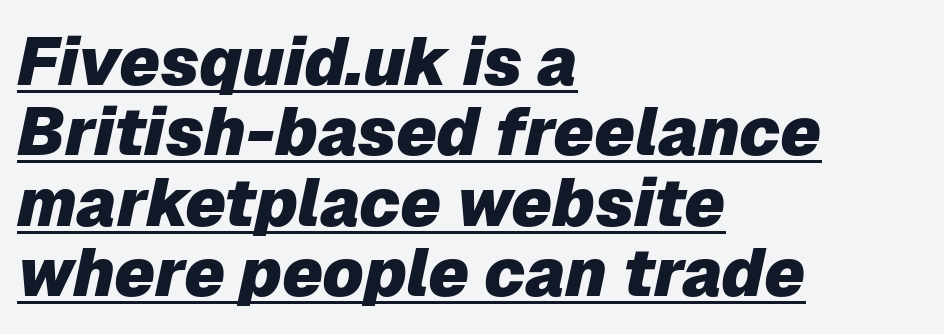
The image shows 67 px heavy type, italic (leaning right); set left-aligned, tight line spacing (1.05x), normal letter spacing, underlined; low stroke contrast and a medium x-height.
